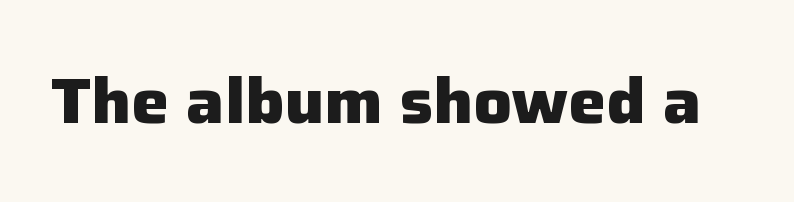
{"serif": "no", "italic": "no", "bold": "yes", "weight": "heavy", "width": "normal", "stroke_contrast": "low", "x_height": "medium", "monospaced": "no", "underline": "no", "letter_spacing": "normal", "letter_spacing_em": 0.0, "glyph_px": 63}
